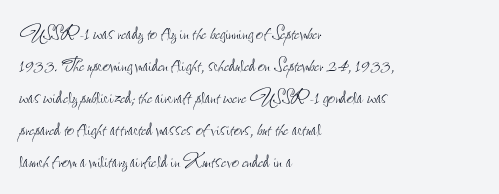
The image shows 25 px text type; set left-aligned, normal line spacing (1.28x), normal letter spacing, not underlined.
